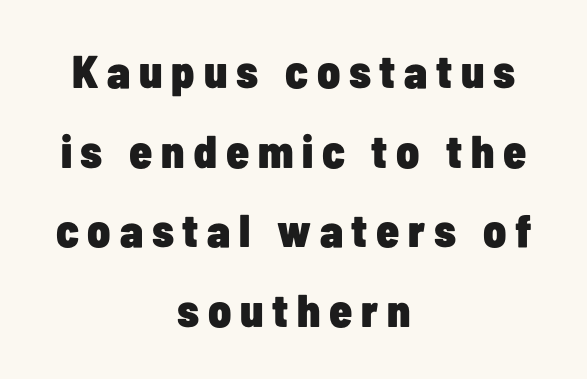
The image shows 46 px heavy, condensed sans-serif type, upright; set centered, line spacing 1.73x, not underlined; low stroke contrast and a medium x-height.
